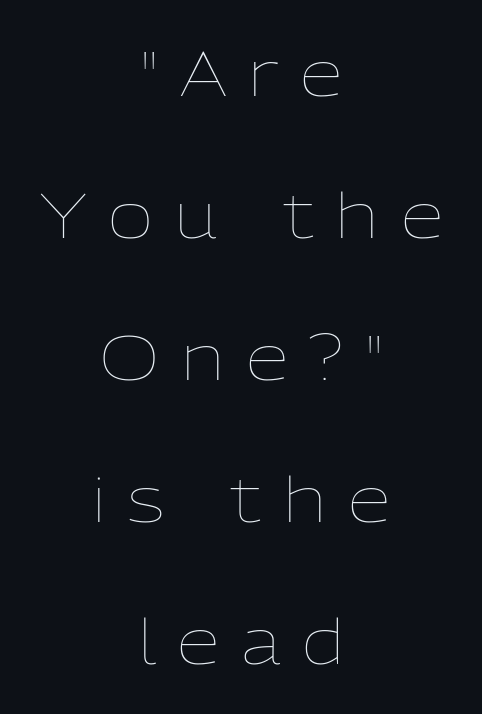
{"italic": "no", "bold": "no", "weight": "thin", "width": "normal", "stroke_contrast": "low", "x_height": "medium", "monospaced": "no", "underline": "no", "align": "center", "line_spacing": "loose", "line_spacing_ratio": 2.29, "letter_spacing": "wide", "letter_spacing_em": 0.35, "glyph_px": 62}
